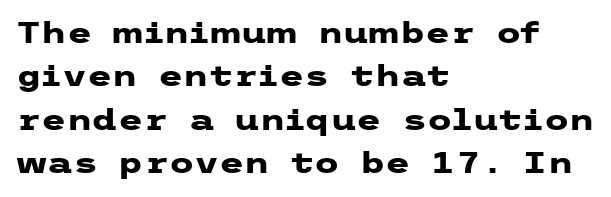
Caption: bold face, heavy strokes. The rendering shows plain stroke endings on the letterforms — a sans-serif design. The block of text has a typical density, with ordinary space between rows. Does the lettering tilt? It doesn't — this is upright. Short and long lines alike share a common starting point at left. Descenders are the only things crossing below the line.
